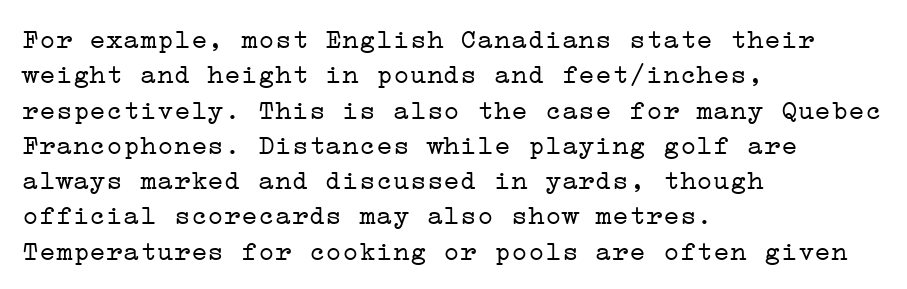
The image shows 28 px light, wide serif type, upright; set left-aligned, normal line spacing (1.26x), normal letter spacing, not underlined; low stroke contrast and a medium x-height.
